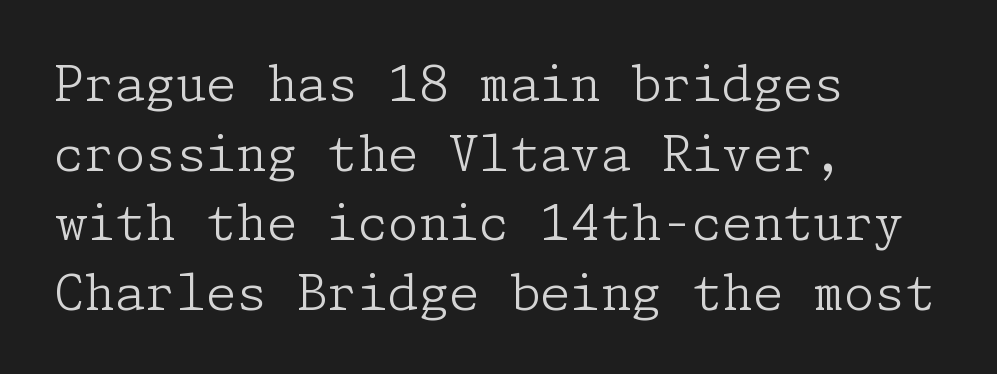
Q: Is the text bold? A: No.
Q: Is the text italic (slanted)? A: No, it is upright.
Q: Is the typeface a serif or a sans-serif typeface? A: Serif.
Q: Is the text underlined? A: No.
Q: How is the paragraph aligned? A: Left-aligned.
Q: Is the spacing between letters normal or unusually wide? A: Normal.
Q: Is the spacing between lines tight, normal or loose? A: Normal.
Q: Width (condensed, normal, or wide)? A: Normal.
Q: Stroke contrast? A: Low.
Q: x-height? A: Medium.
